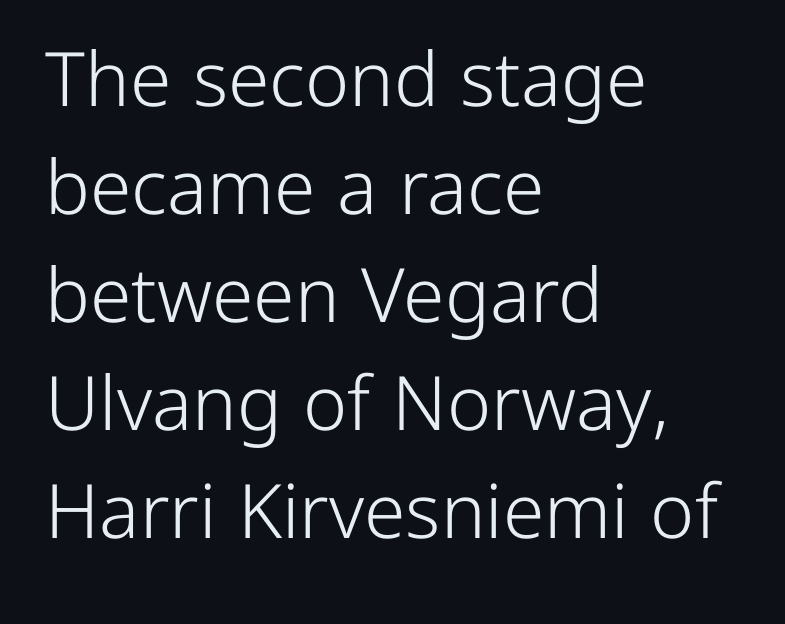
Where is the straight margin? On the left. The lettering stays uniformly vertical, giving the passage a roman look. Weight: regular or lighter. The rendering shows plain stroke endings on the letterforms — a sans-serif design. Proportional: the letters do not fall into vertical columns. Honestly, the letter spacing is just normal — you wouldn't notice it.
